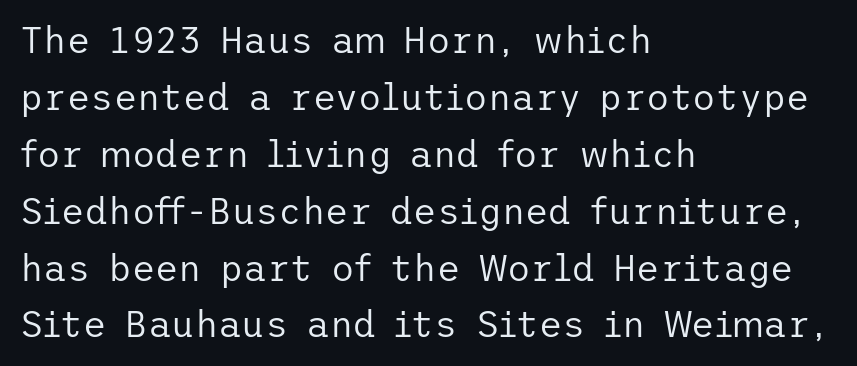
The image shows 36 px regular-weight sans-serif type, upright; set left-aligned, normal line spacing (1.58x), normal letter spacing, not underlined; low stroke contrast and a medium x-height.
